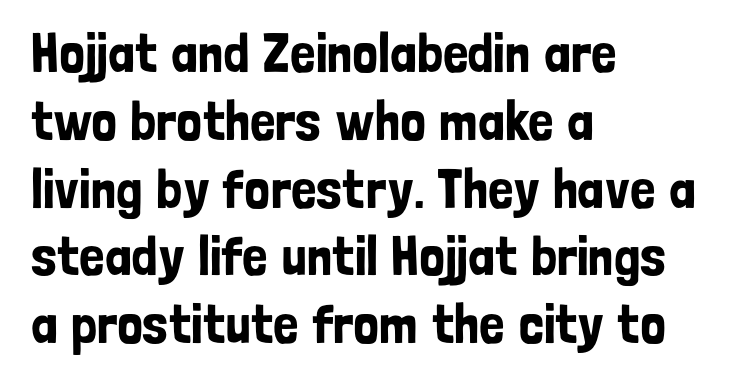
Short note: letters normally spaced. This rendering employs a face without finishing strokes, i.e., a sans-serif. The letters stand upright; this is a roman face. Each letter keeps its own natural width here, so spacing adapts to shape.
